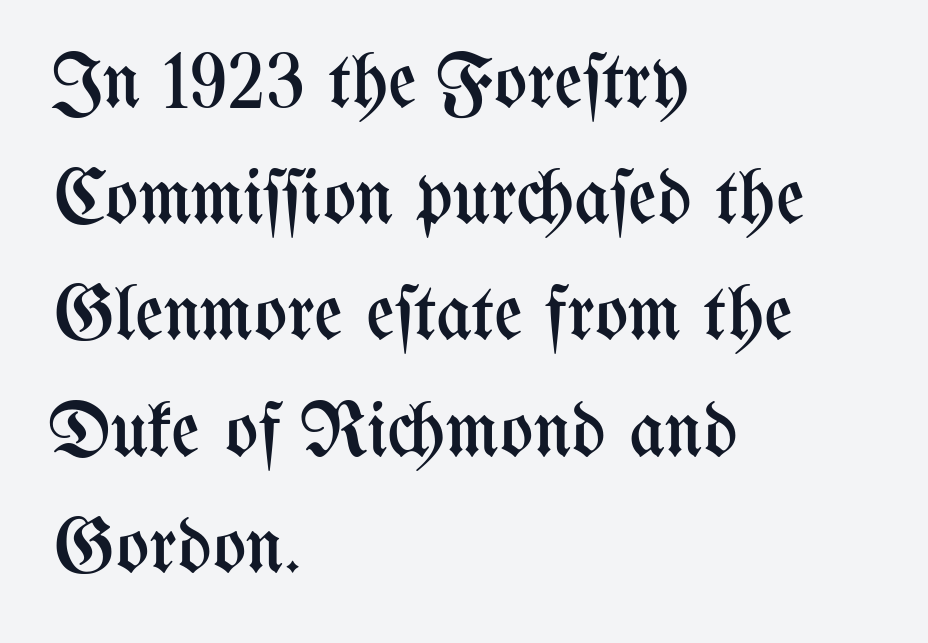
{"italic": "no", "bold": "no", "weight": "regular", "width": "condensed", "stroke_contrast": "medium", "x_height": "medium", "monospaced": "no", "underline": "no", "align": "left", "line_spacing": "normal", "line_spacing_ratio": 1.49, "letter_spacing": "normal", "letter_spacing_em": 0.0, "glyph_px": 78}
